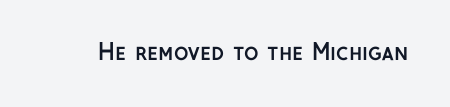
{"italic": "no", "bold": "yes", "underline": "no", "letter_spacing": "normal", "letter_spacing_em": 0.0, "glyph_px": 22}
